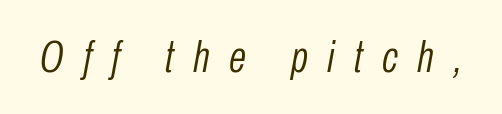
You could not count columns in this text — the font is proportionally spaced. Plain, unruled lines of type. Style check: oblique. Ink coverage per letter is moderate at most. The tracking jumps out immediately: characters are airy and widely separated.
